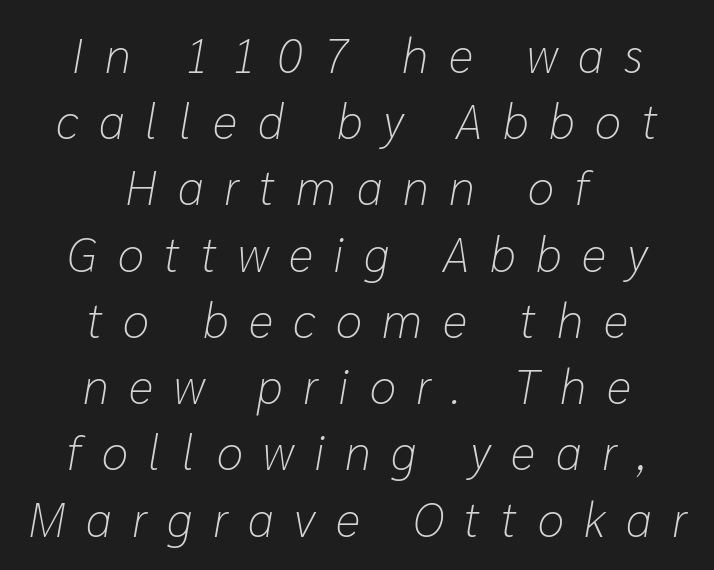
{"italic": "yes", "lean": "right", "slant_degrees": 10, "bold": "no", "weight": "light", "width": "normal", "stroke_contrast": "low", "x_height": "medium", "monospaced": "no", "underline": "no", "align": "center", "line_spacing": "normal", "line_spacing_ratio": 1.38, "letter_spacing": "wide", "letter_spacing_em": 0.43, "glyph_px": 48}
